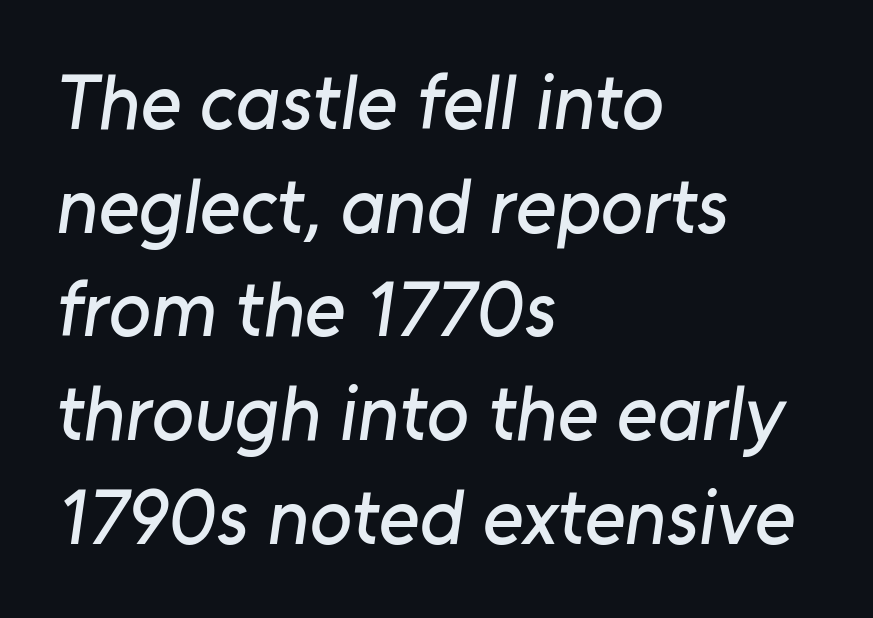
Each row of text sits above clean, open space. Characters follow at the spacing the type designer built in. Reading down the block, your eye returns to a fixed left position each line. The font family rendered here belongs to the sans-serif group. Note the varied advance widths — an 'i' is clearly narrower than an 'm'. In terms of leading, this rendering sits right in the middle.
